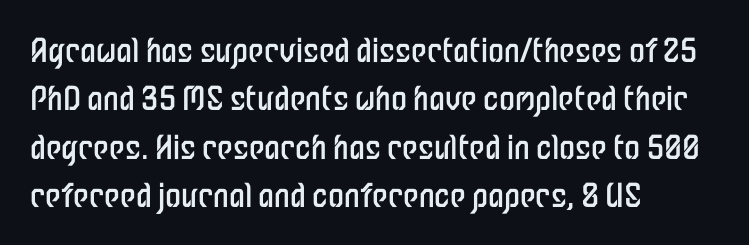
The image shows 32 px regular-weight, condensed sans-serif type, upright; set left-aligned, normal line spacing (1.51x), normal letter spacing, not underlined; low stroke contrast and a medium x-height.
